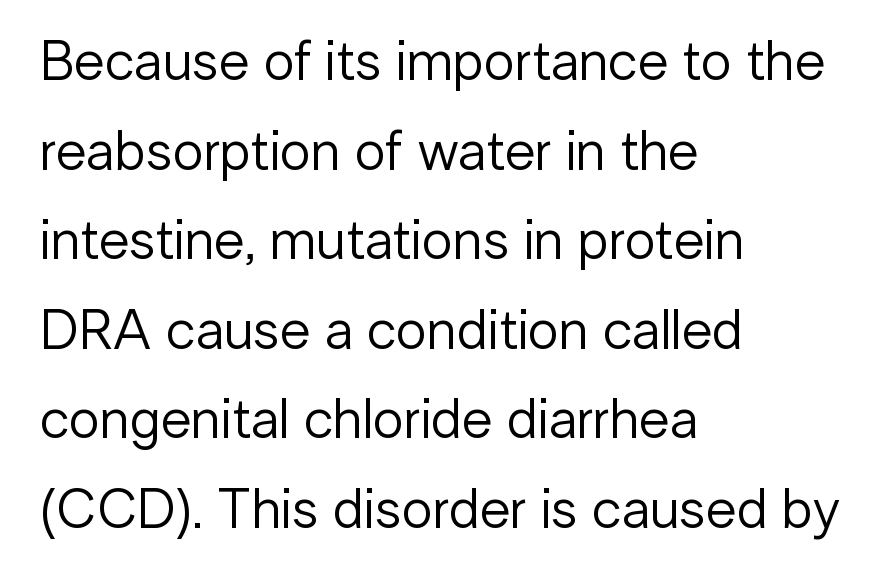
Q: Is the text bold? A: No.
Q: Is the text italic (slanted)? A: No, it is upright.
Q: Is the typeface a serif or a sans-serif typeface? A: Sans-serif.
Q: Is the text underlined? A: No.
Q: How is the paragraph aligned? A: Left-aligned.
Q: Is the spacing between letters normal or unusually wide? A: Normal.
Q: Is the spacing between lines tight, normal or loose? A: Normal.
Q: Width (condensed, normal, or wide)? A: Normal.
Q: Stroke contrast? A: Low.
Q: x-height? A: Medium.
Q: Monospaced? A: No.
